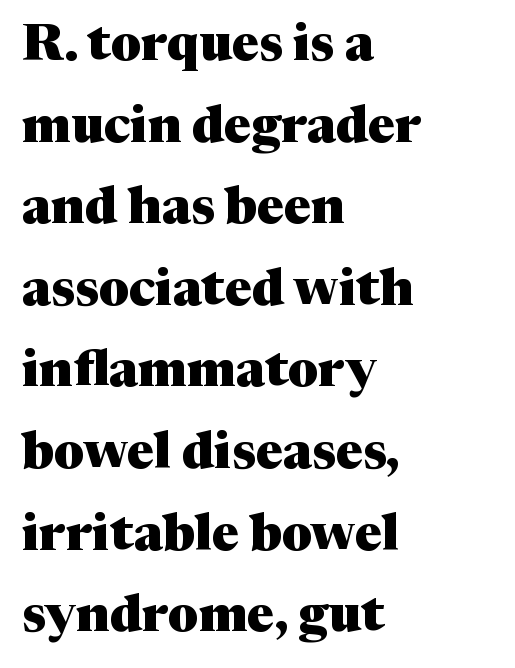
Leftover space on each line is placed entirely after the last word. In terms of letterspacing, this is plain default setting. The specimen omits any rule beneath the text block's lines. On the weight axis this lands at bold, roughly 700.
